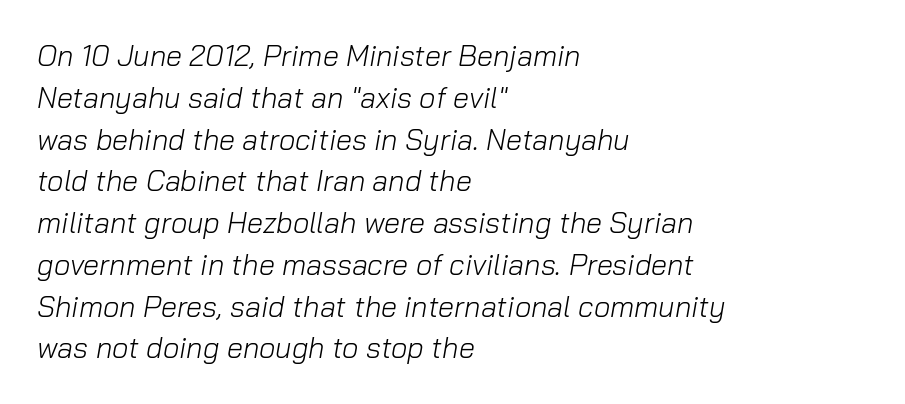
The image shows 29 px light type, italic (leaning right); set left-aligned, normal line spacing (1.44x), normal letter spacing, not underlined; low stroke contrast and a medium x-height.
